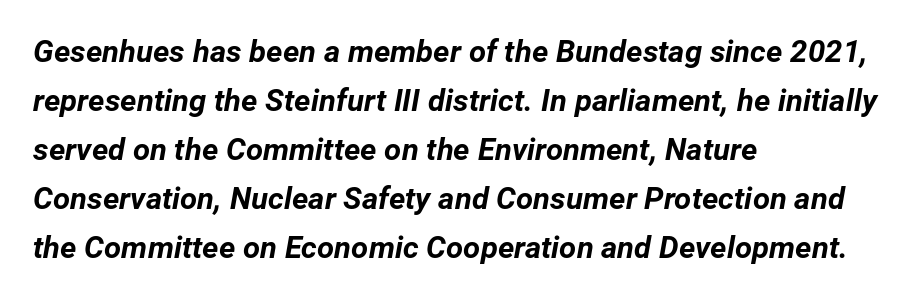
Q: Is the text bold? A: Yes.
Q: Is the text italic (slanted)? A: Yes, it leans right by about 12 degrees.
Q: Is the text underlined? A: No.
Q: How is the paragraph aligned? A: Left-aligned.
Q: Is the spacing between letters normal or unusually wide? A: Normal.
Q: Is the spacing between lines tight, normal or loose? A: Normal.
Q: Width (condensed, normal, or wide)? A: Normal.
Q: Stroke contrast? A: Low.
Q: x-height? A: Medium.
Q: Monospaced? A: No.
